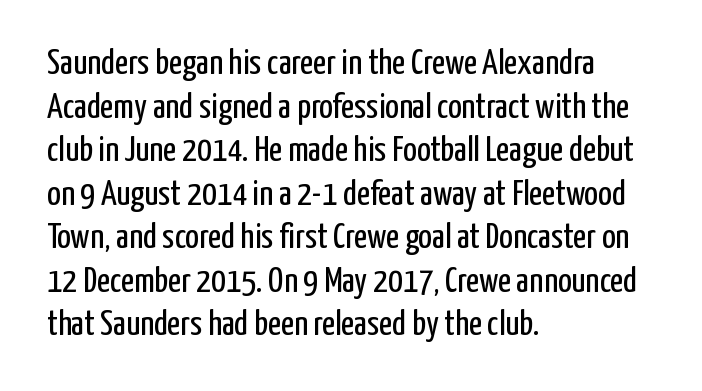
{"serif": "no", "italic": "no", "bold": "no", "weight": "regular", "width": "condensed", "stroke_contrast": "low", "x_height": "medium", "monospaced": "no", "underline": "no", "align": "left", "line_spacing_ratio": 1.21, "letter_spacing": "normal", "letter_spacing_em": 0.0, "glyph_px": 36}
